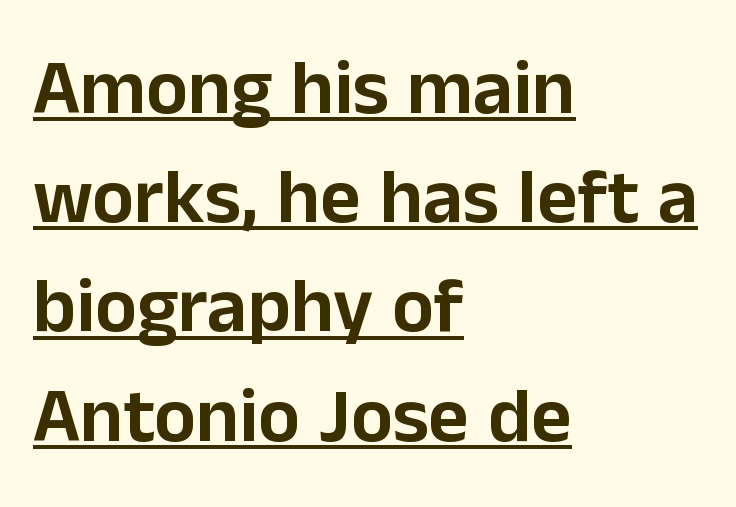
{"serif": "no", "italic": "no", "width": "normal", "stroke_contrast": "low", "x_height": "medium", "monospaced": "no", "underline": "yes", "align": "left", "line_spacing": "normal", "line_spacing_ratio": 1.4, "letter_spacing": "normal", "letter_spacing_em": 0.0, "glyph_px": 78}
